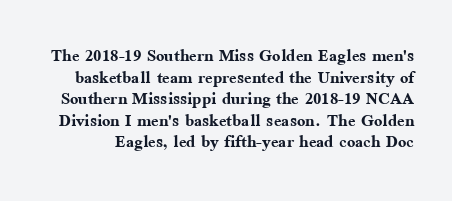
Q: Is the text bold? A: Yes.
Q: Is the text italic (slanted)? A: No, it is upright.
Q: Is the text underlined? A: No.
Q: Is the spacing between letters normal or unusually wide? A: Normal.
Q: Is the spacing between lines tight, normal or loose? A: Tight.
